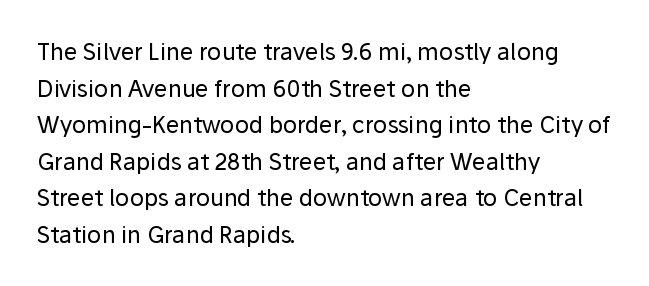
{"italic": "no", "bold": "no", "underline": "no", "align": "left", "line_spacing": "normal", "line_spacing_ratio": 1.59, "letter_spacing": "normal", "letter_spacing_em": 0.0, "glyph_px": 23}
